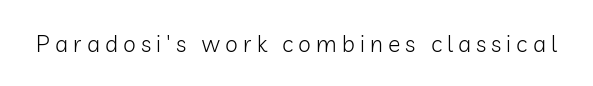
Nope, not italic — everything's standing straight. Observe the wide spacing: letters keep a clear distance from each other. No chunkiness to these letters — they're not bold. The baseline area is clear.
